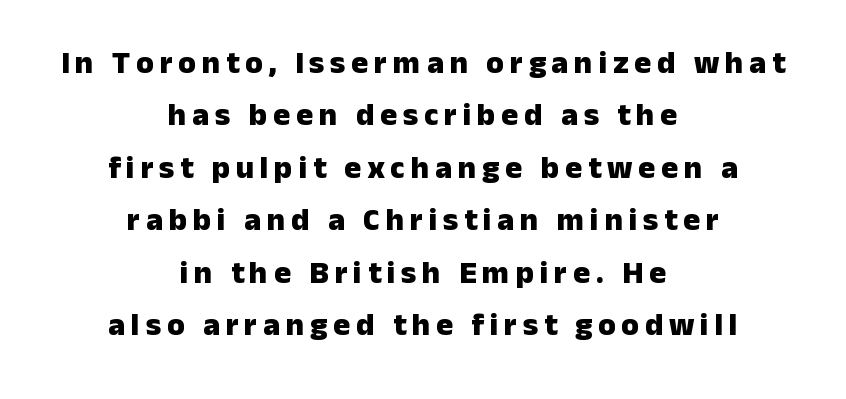
{"serif": "no", "italic": "no", "bold": "yes", "weight": "heavy", "width": "normal", "stroke_contrast": "low", "x_height": "medium", "monospaced": "no", "underline": "no", "align": "center", "line_spacing": "normal", "line_spacing_ratio": 1.64, "glyph_px": 32}
